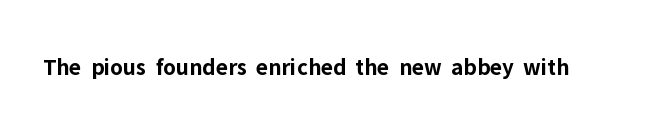
What stands out about the letter spacing? Nothing — it is the standard amount. Upright lettering throughout. Bold? Absolutely — the strokes are thick and heavy. The glyphs are unaccompanied by any horizontal stroke below them.
